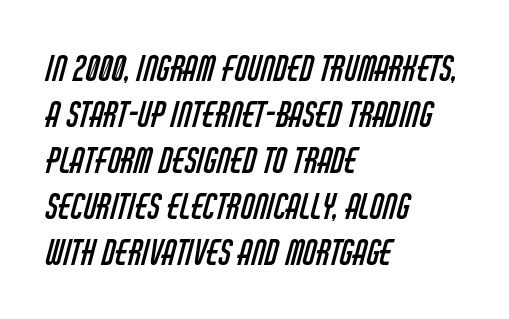
The image shows 34 px regular-weight, condensed sans-serif type; set left-aligned, normal line spacing (1.35x), normal letter spacing, not underlined; low stroke contrast and a large x-height.
